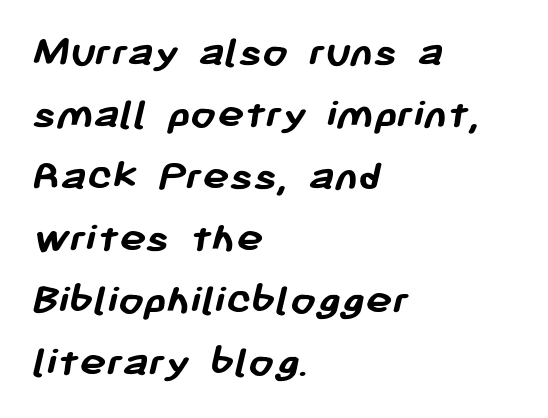
Reading down the block, your eye returns to a fixed left position each line. Each glyph is drawn with heavy, bold strokes. Short note: letters normally spaced. Serifs: no, the terminals of the letterforms are clean.
